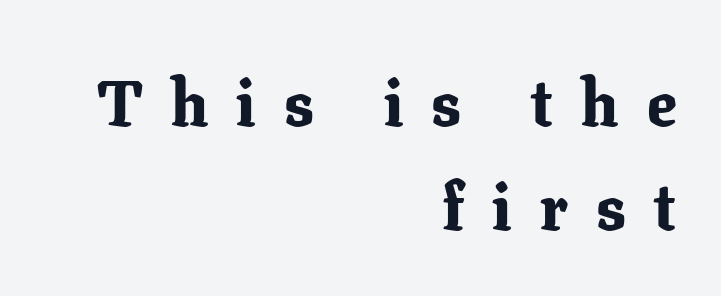
Q: Is the text bold? A: Yes.
Q: Is the text italic (slanted)? A: No, it is upright.
Q: Is the typeface a serif or a sans-serif typeface? A: Serif.
Q: Is the text underlined? A: No.
Q: How is the paragraph aligned? A: Right-aligned.
Q: Is the spacing between letters normal or unusually wide? A: Unusually wide.
Q: Is the spacing between lines tight, normal or loose? A: Normal.
Q: Width (condensed, normal, or wide)? A: Normal.
Q: Stroke contrast? A: Low.
Q: x-height? A: Medium.
Q: Monospaced? A: No.
